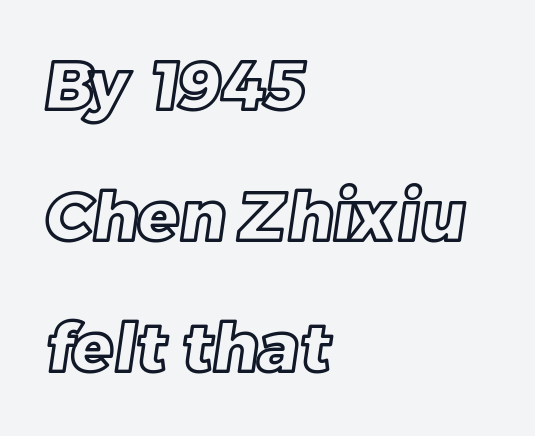
Q: Is the text underlined? A: No.
Q: How is the paragraph aligned? A: Left-aligned.
Q: Is the spacing between letters normal or unusually wide? A: Normal.
Q: Is the spacing between lines tight, normal or loose? A: Loose.
Q: Width (condensed, normal, or wide)? A: Normal.
Q: x-height? A: Large.
Q: Monospaced? A: No.
